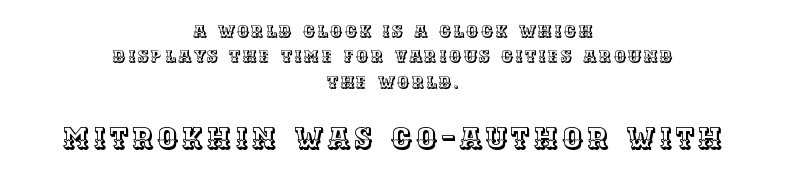
Q: Is the text italic (slanted)? A: No, it is upright.
Q: Is the text underlined? A: No.
Q: How is the paragraph aligned? A: Centered.
Q: Is the spacing between lines tight, normal or loose? A: Normal.
Q: Which block of text is set in a larger size, the first (top) or the second (bottom)? A: The second (bottom) one.
Q: Width (condensed, normal, or wide)? A: Normal.
Q: x-height? A: Large.
Q: Monospaced? A: No.
